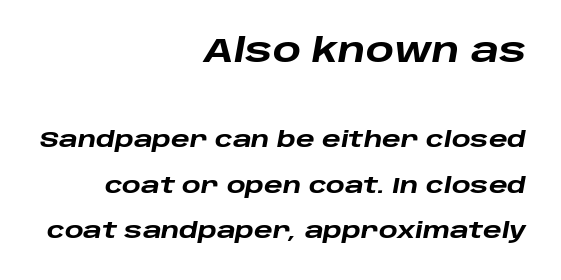
The image shows 33 px heavy, wide type, italic (leaning right); set right-aligned, loose line spacing (2.06x), normal letter spacing, not underlined; the first (top) block is 1.5x larger; low stroke contrast and a large x-height.
